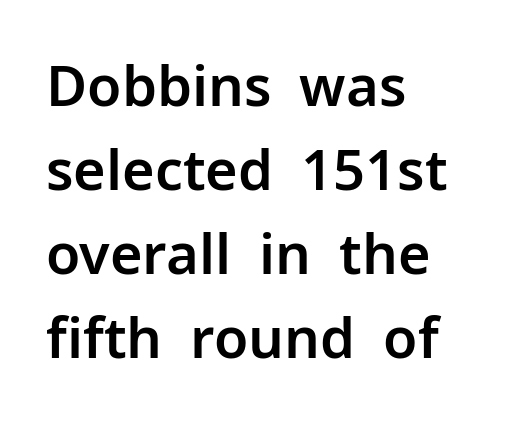
These lines keep a tight, regular rhythm from letter to letter. Unlike italic type, these characters show no tilt at all. Letters rest on an invisible, unmarked baseline. Letterform terminals end flat and unadorned throughout the passage. Summary of vertical rhythm: regular, with standard interline spacing. The face used here is proportionally spaced, like ordinary book or web type.
